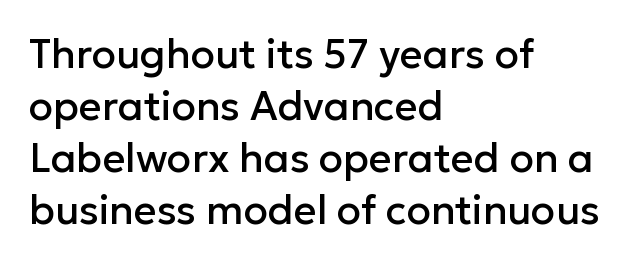
The passage shown is not underscored anywhere. Standard letterfit; no display-style spreading of the glyphs. Nope, no serifs anywhere on these letters. This block has exactly the height ordinary leading produces.
